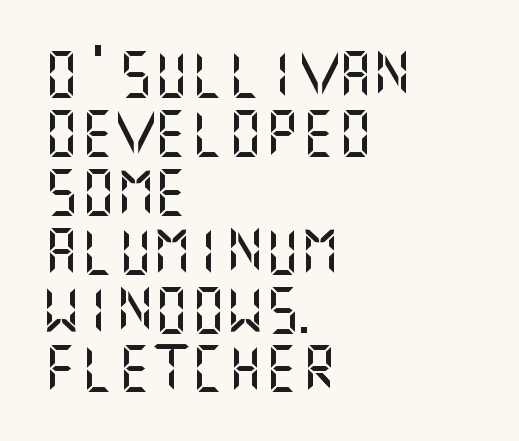
The image shows 46 px sans-serif type, upright; set left-aligned, normal line spacing (1.28x), normal letter spacing, not underlined; medium stroke contrast and a large x-height.
